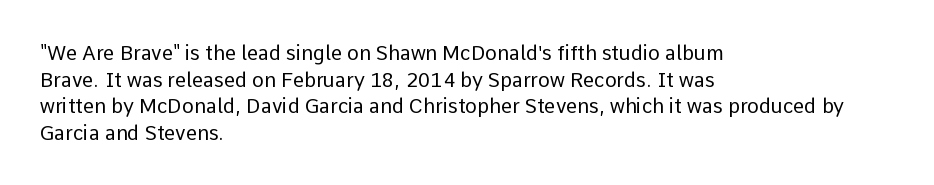
The image shows 20 px text type, upright; set left-aligned, normal line spacing (1.33x), normal letter spacing, not underlined.
